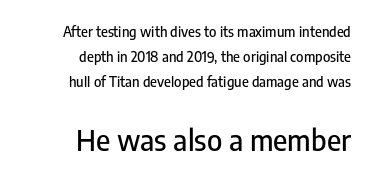
{"serif": "no", "italic": "no", "width": "condensed", "stroke_contrast": "low", "x_height": "medium", "monospaced": "no", "underline": "no", "align": "right", "line_spacing_ratio": 1.8, "letter_spacing": "normal", "letter_spacing_em": 0.0, "larger_block": "second", "size_ratio": 2.07, "glyph_px": 29}
